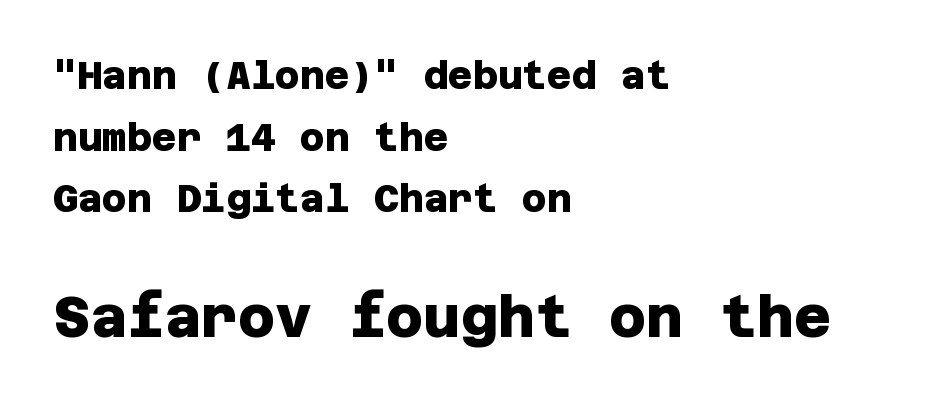
Q: Is the text bold? A: Yes.
Q: Is the typeface a serif or a sans-serif typeface? A: Sans-serif.
Q: Is the text underlined? A: No.
Q: How is the paragraph aligned? A: Left-aligned.
Q: Is the spacing between letters normal or unusually wide? A: Normal.
Q: Is the spacing between lines tight, normal or loose? A: Normal.
Q: Which block of text is set in a larger size, the first (top) or the second (bottom)? A: The second (bottom) one.
Q: Width (condensed, normal, or wide)? A: Normal.
Q: Stroke contrast? A: Low.
Q: x-height? A: Large.
